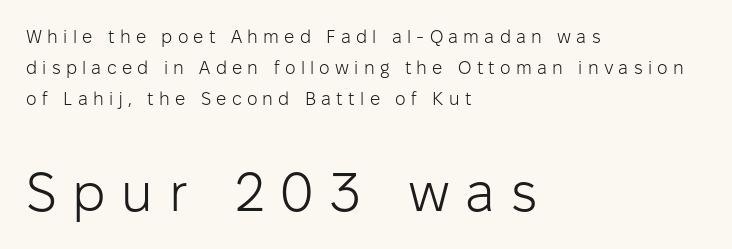
Q: Is the text bold? A: No.
Q: Is the text italic (slanted)? A: No, it is upright.
Q: Is the typeface a serif or a sans-serif typeface? A: Sans-serif.
Q: Is the text underlined? A: No.
Q: How is the paragraph aligned? A: Left-aligned.
Q: Is the spacing between letters normal or unusually wide? A: Unusually wide.
Q: Which block of text is set in a larger size, the first (top) or the second (bottom)? A: The second (bottom) one.
Q: Width (condensed, normal, or wide)? A: Normal.
Q: Stroke contrast? A: Low.
Q: x-height? A: Medium.
Q: Monospaced? A: No.
